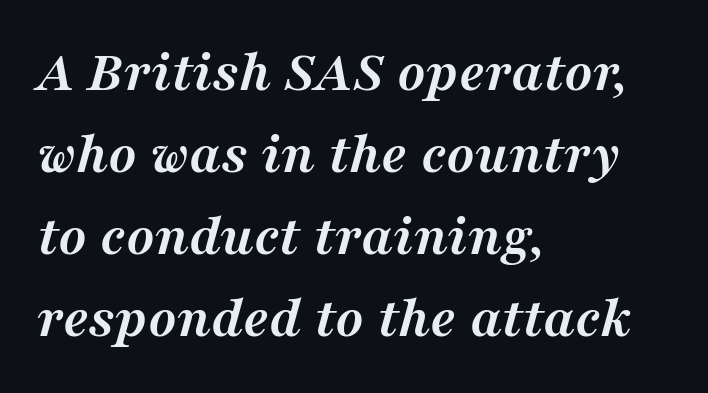
The lines are quadded left. Glance below the letters and you will spot only blank space. This sample keeps an unexceptional amount of space between lines. Compared with ordinary roman type, these characters are visibly tilted. Proportional: the letters do not fall into vertical columns.
